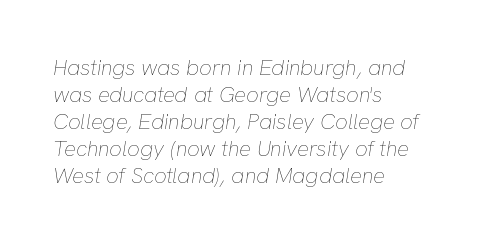
The image shows 22 px text type, italic (leaning right); set left-aligned, line spacing 1.23x, normal letter spacing, not underlined.
